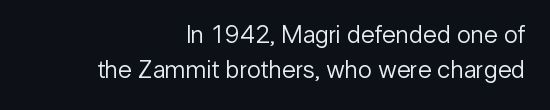
{"italic": "no", "bold": "no", "underline": "no", "align": "right", "line_spacing": "normal", "line_spacing_ratio": 1.41, "letter_spacing": "normal", "letter_spacing_em": 0.0, "glyph_px": 25}
